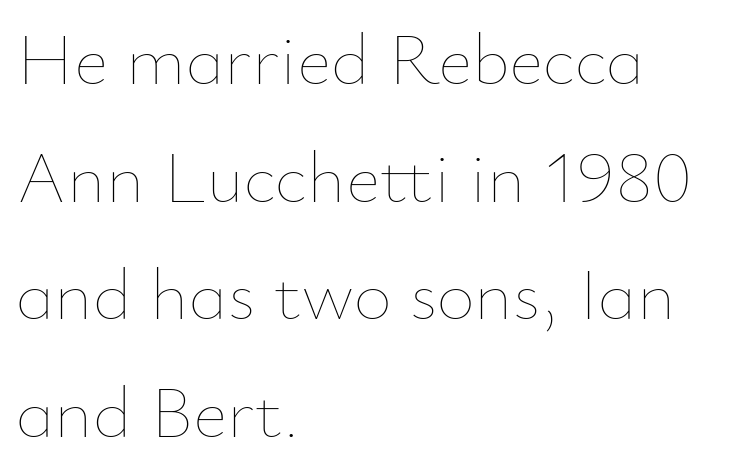
The image shows 74 px thin type, upright; set left-aligned, normal line spacing (1.59x), normal letter spacing, not underlined; low stroke contrast and a small x-height.
